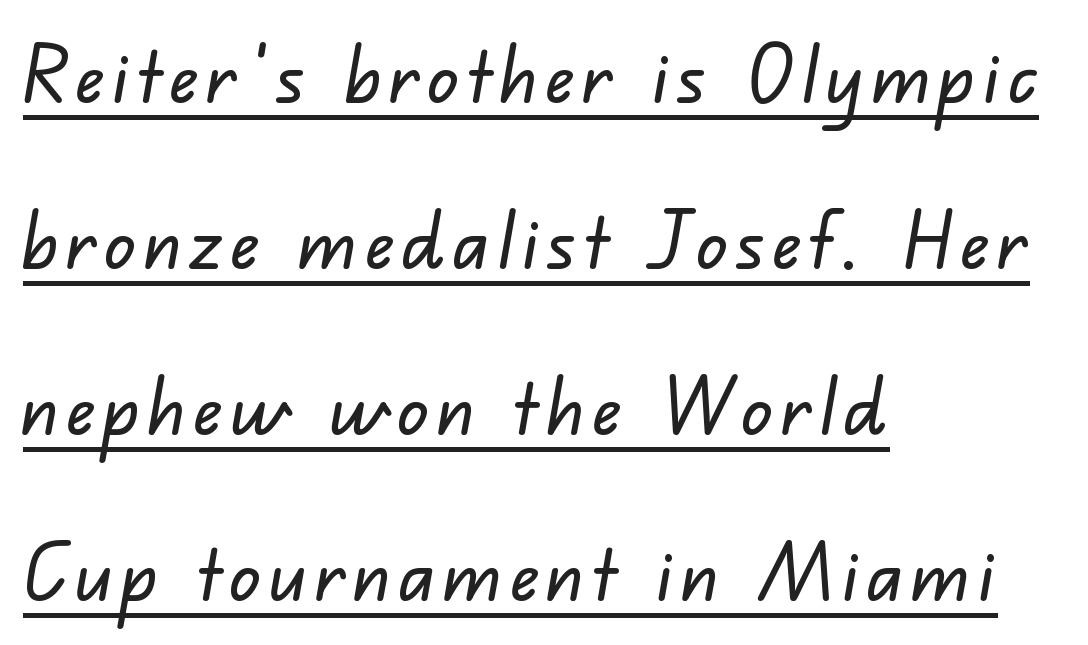
{"serif": "no", "width": "normal", "stroke_contrast": "low", "x_height": "small", "monospaced": "no", "underline": "yes", "align": "left", "line_spacing": "loose", "line_spacing_ratio": 2.13, "glyph_px": 78}
